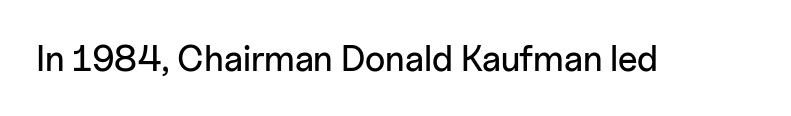
You could not count columns in this text — the font is proportionally spaced. This is roman type, the default non-slanted kind. Short note: letters normally spaced. Clear beneath every line of the passage. Font category for this specimen: sans-serif.
